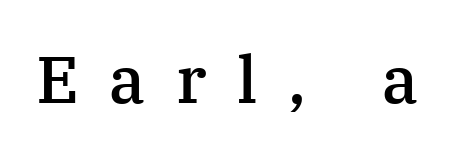
Q: Is the text bold? A: Semi-bold.
Q: Is the text italic (slanted)? A: No, it is upright.
Q: Is the typeface a serif or a sans-serif typeface? A: Serif.
Q: Is the text underlined? A: No.
Q: Is the spacing between letters normal or unusually wide? A: Unusually wide.
Q: Width (condensed, normal, or wide)? A: Normal.
Q: Stroke contrast? A: Medium.
Q: x-height? A: Medium.
Q: Monospaced? A: No.
